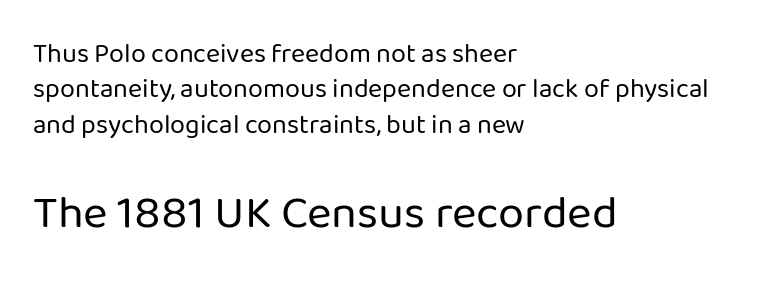
{"serif": "no", "italic": "no", "bold": "no", "weight": "regular", "width": "normal", "stroke_contrast": "low", "x_height": "medium", "monospaced": "no", "underline": "no", "align": "left", "line_spacing": "normal", "line_spacing_ratio": 1.31, "letter_spacing": "normal", "letter_spacing_em": 0.0, "larger_block": "second", "size_ratio": 1.74, "glyph_px": 47}
